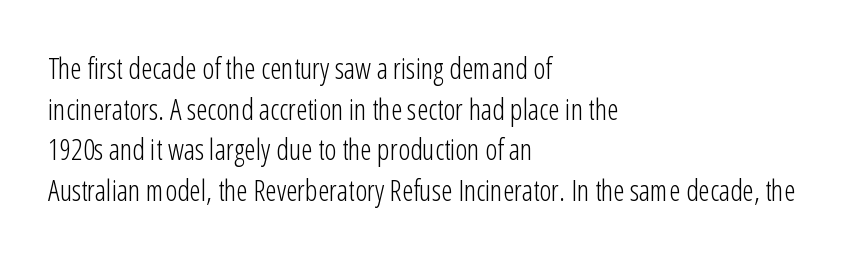
This sample is left-justified, so line endings fall wherever the words run out. On a weight scale, this lands at 450 or below. A typesetter would call this proportional, since set widths differ per character. The lettering holds an erect, upright posture throughout.
